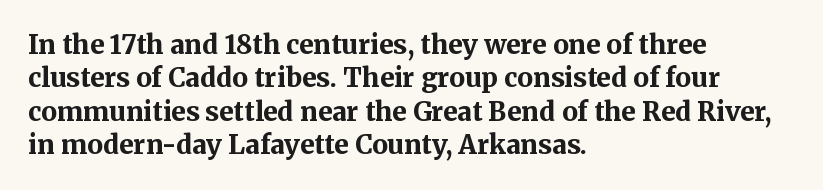
Q: Is the text bold? A: Yes.
Q: Is the text italic (slanted)? A: No, it is upright.
Q: Is the text underlined? A: No.
Q: How is the paragraph aligned? A: Left-aligned.
Q: Is the spacing between letters normal or unusually wide? A: Normal.
Q: Is the spacing between lines tight, normal or loose? A: Normal.
